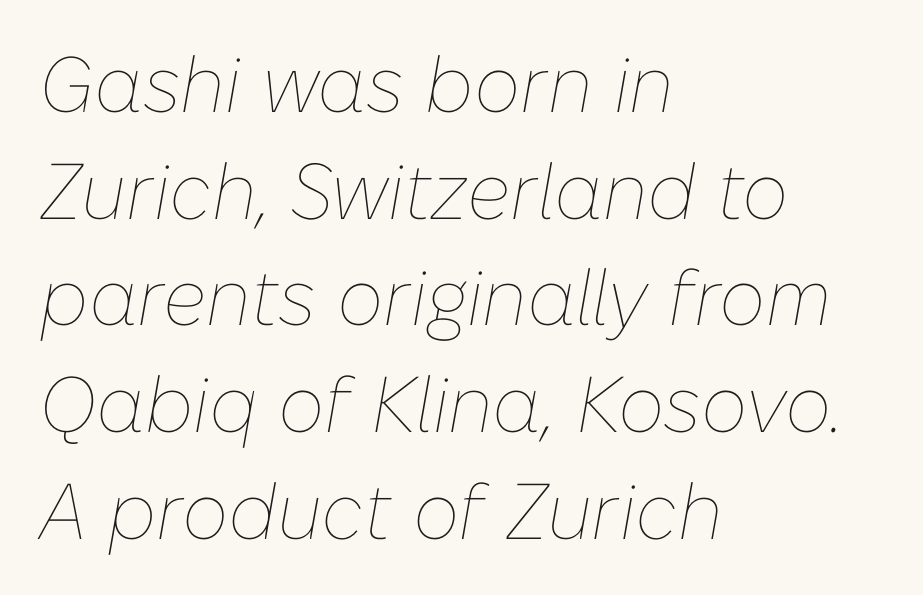
The image shows 79 px thin type, italic (leaning right); set left-aligned, normal line spacing (1.35x), normal letter spacing, not underlined; low stroke contrast and a medium x-height.
